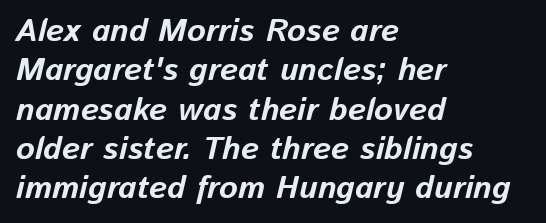
This rendering uses left alignment, leaving the right contour irregular. The rendering uses natural spacing where letterforms have individual widths. The gaps between neighbouring characters are ordinary and unremarkable. I'd describe the lettering as bold — thick and assertive. In terms of posture, this sample is oblique. The area under the type is left untouched.
